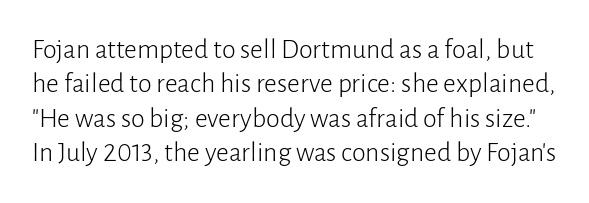
Q: Is the text bold? A: No.
Q: Is the text italic (slanted)? A: No, it is upright.
Q: Is the typeface a serif or a sans-serif typeface? A: Sans-serif.
Q: Is the text underlined? A: No.
Q: Is the spacing between letters normal or unusually wide? A: Normal.
Q: Width (condensed, normal, or wide)? A: Normal.
Q: Stroke contrast? A: Low.
Q: x-height? A: Medium.
Q: Monospaced? A: No.
